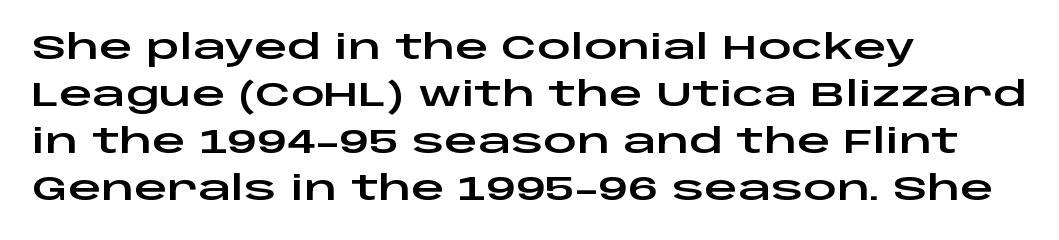
The image shows 33 px wide sans-serif type, upright; set left-aligned, normal line spacing (1.42x), normal letter spacing, not underlined; low stroke contrast and a large x-height.
